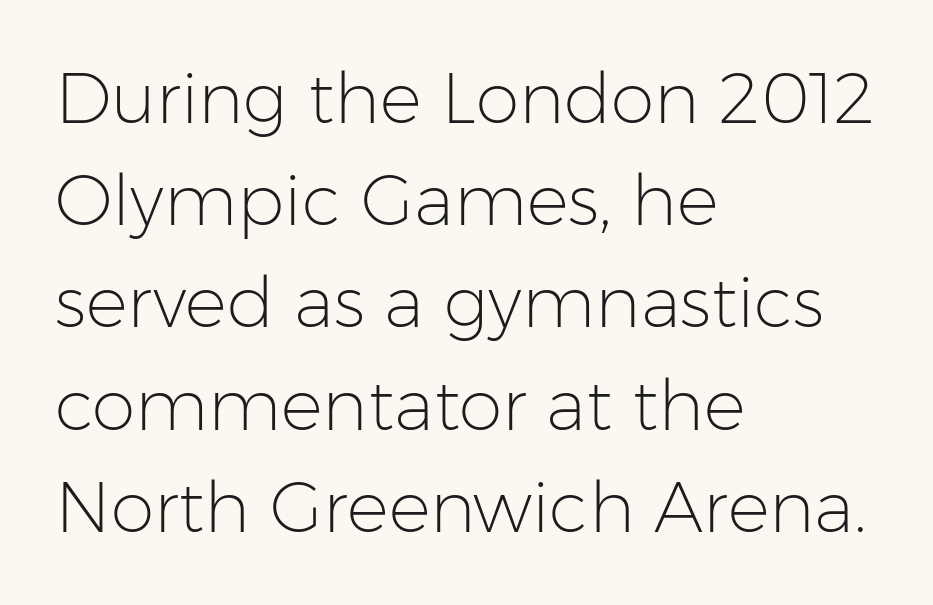
The setting favours the left margin, as ordinary paragraphs usually do. Each word holds together tightly as a unit, with standard inter-letter gaps. The typesetting does not lean heavy: it is not bold. One glance says typical: line gaps are just what's usual. Descenders are the only things crossing below the line. A roman cut, with each character standing at attention.
